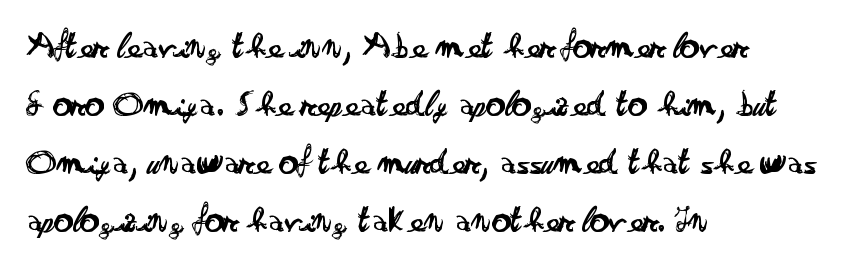
{"serif": "no", "italic": "no", "bold": "no", "weight": "regular", "width": "wide", "stroke_contrast": "low", "x_height": "small", "monospaced": "no", "underline": "no", "align": "left", "line_spacing": "normal", "line_spacing_ratio": 1.53, "letter_spacing": "normal", "letter_spacing_em": 0.0, "glyph_px": 38}
